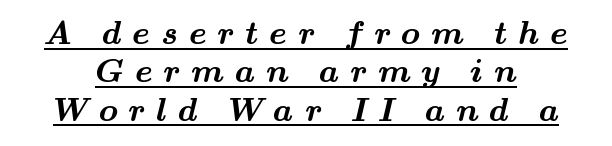
The image shows 32 px bold, wide serif type; set line spacing 1.2x, unusually wide letter spacing (+0.34 em), underlined; medium stroke contrast and a small x-height.
